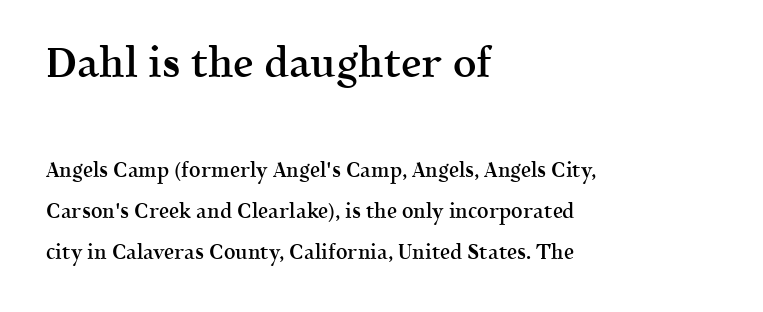
Type style note: has serifs. These lines are set flush left with a ragged right edge. Each word holds together tightly as a unit, with standard inter-letter gaps. The line-height multiplier appears high, well above default.
